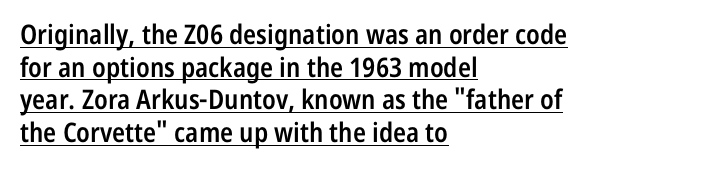
Q: Is the text bold? A: Semi-bold.
Q: Is the text italic (slanted)? A: No, it is upright.
Q: Is the text underlined? A: Yes.
Q: How is the paragraph aligned? A: Left-aligned.
Q: Is the spacing between letters normal or unusually wide? A: Normal.
